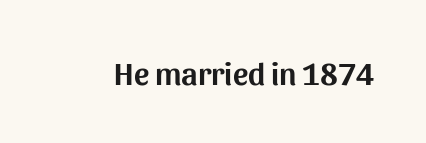
Tall strokes in this sample are plumb rather than angled. Does the type have serifs? No, each stem ends abruptly. Nobody drew a line under any word here. Note the varied advance widths — an 'i' is clearly narrower than an 'm'.
